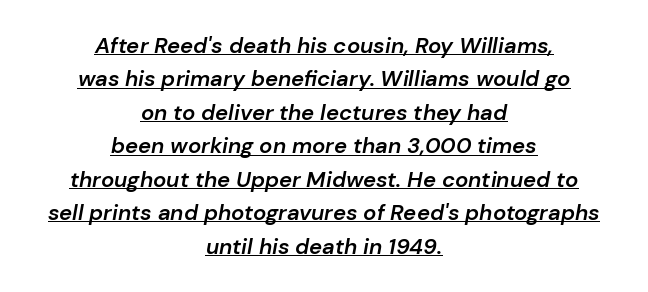
{"italic": "yes", "lean": "right", "slant_degrees": 10, "bold": "semi", "underline": "yes", "align": "center", "line_spacing": "normal", "line_spacing_ratio": 1.52, "letter_spacing": "normal", "letter_spacing_em": 0.0, "glyph_px": 22}
